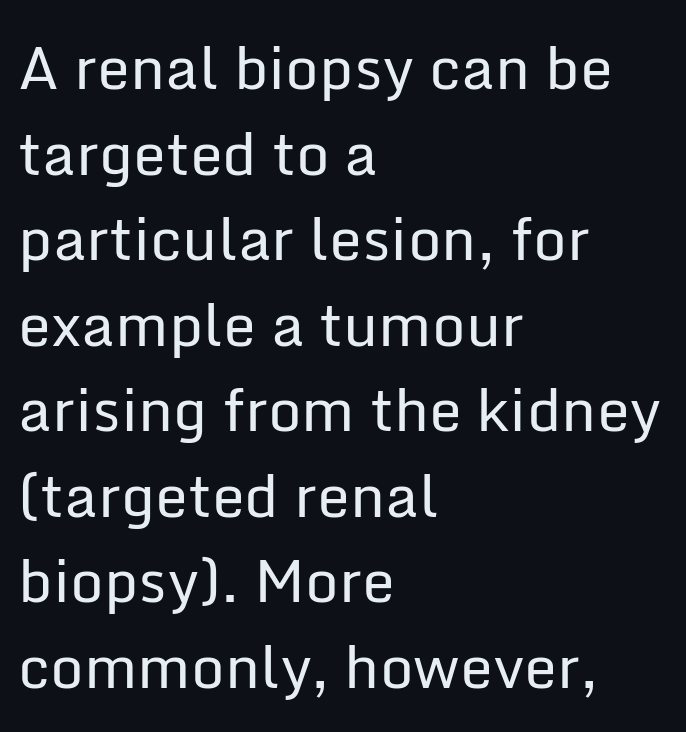
{"serif": "no", "italic": "no", "bold": "no", "weight": "regular", "width": "normal", "stroke_contrast": "low", "x_height": "medium", "monospaced": "no", "underline": "no", "align": "left", "line_spacing": "normal", "line_spacing_ratio": 1.45, "letter_spacing": "normal", "letter_spacing_em": 0.0, "glyph_px": 59}
